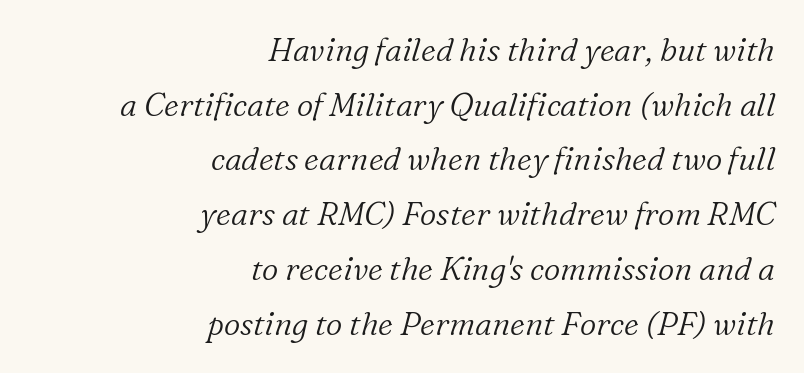
Q: Is the text bold? A: No.
Q: Is the text italic (slanted)? A: Yes, it leans right by about 16 degrees.
Q: Is the typeface a serif or a sans-serif typeface? A: Serif.
Q: Is the text underlined? A: No.
Q: How is the paragraph aligned? A: Right-aligned.
Q: Is the spacing between letters normal or unusually wide? A: Normal.
Q: Width (condensed, normal, or wide)? A: Normal.
Q: Stroke contrast? A: Low.
Q: x-height? A: Medium.
Q: Monospaced? A: No.
